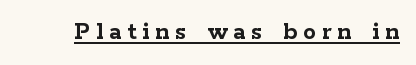
Q: Is the text bold? A: Yes.
Q: Is the text italic (slanted)? A: No, it is upright.
Q: Is the text underlined? A: Yes.
Q: Is the spacing between letters normal or unusually wide? A: Unusually wide.
